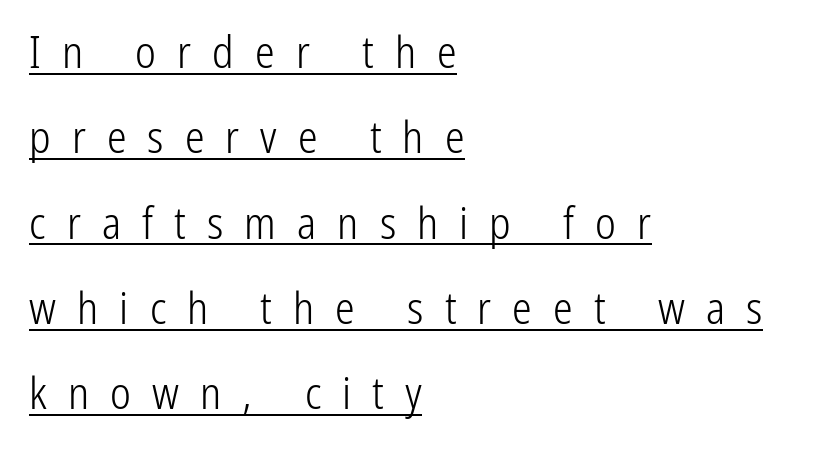
{"serif": "no", "italic": "no", "bold": "no", "weight": "light", "width": "condensed", "stroke_contrast": "low", "x_height": "medium", "monospaced": "no", "underline": "yes", "align": "left", "line_spacing": "loose", "line_spacing_ratio": 1.94, "letter_spacing": "wide", "letter_spacing_em": 0.48, "glyph_px": 44}
